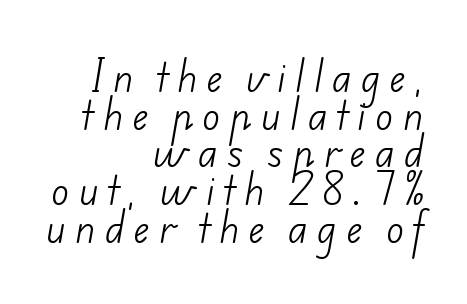
The paragraph has a hard right edge and a soft left edge. Decoration check: the copy has no underline. Does extra space separate the letters? Yes, quite a lot of it. Interline gaps are noticeably narrow in this sample. Think standard paragraph weight, or any step lighter than that.
